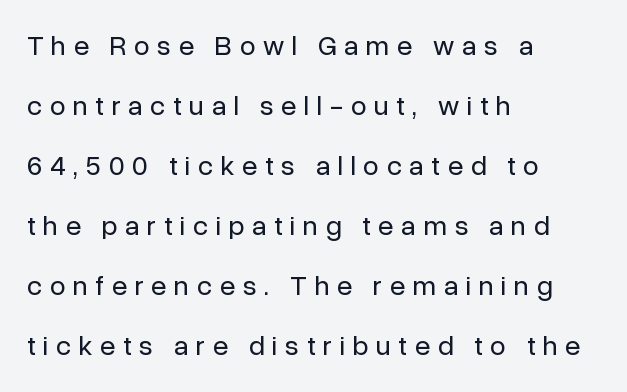
The image shows 28 px regular-weight sans-serif type, upright; set left-aligned, loose line spacing (2.14x), unusually wide letter spacing (+0.27 em), not underlined; low stroke contrast and a medium x-height.
